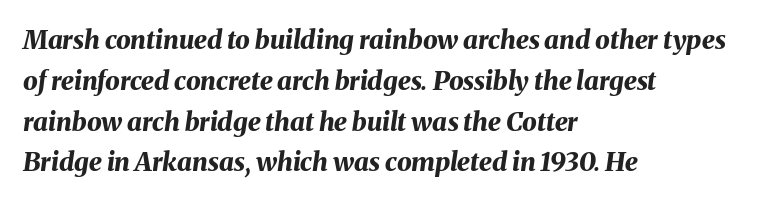
{"italic": "yes", "lean": "right", "slant_degrees": 8, "bold": "yes", "underline": "no", "align": "left", "line_spacing": "normal", "line_spacing_ratio": 1.57, "letter_spacing": "normal", "letter_spacing_em": 0.0, "glyph_px": 26}
